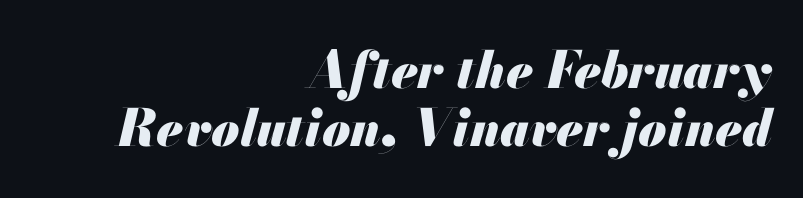
Q: Is the text bold? A: Yes.
Q: Is the text italic (slanted)? A: Yes, it leans right by about 13 degrees.
Q: Is the text underlined? A: No.
Q: How is the paragraph aligned? A: Right-aligned.
Q: Is the spacing between letters normal or unusually wide? A: Normal.
Q: Is the spacing between lines tight, normal or loose? A: Tight.
Q: Width (condensed, normal, or wide)? A: Normal.
Q: Stroke contrast? A: Medium.
Q: x-height? A: Small.
Q: Monospaced? A: No.
